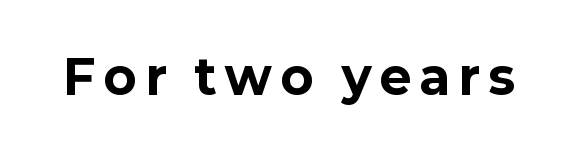
The image shows 48 px bold sans-serif type, upright; set not underlined; low stroke contrast and a medium x-height.
